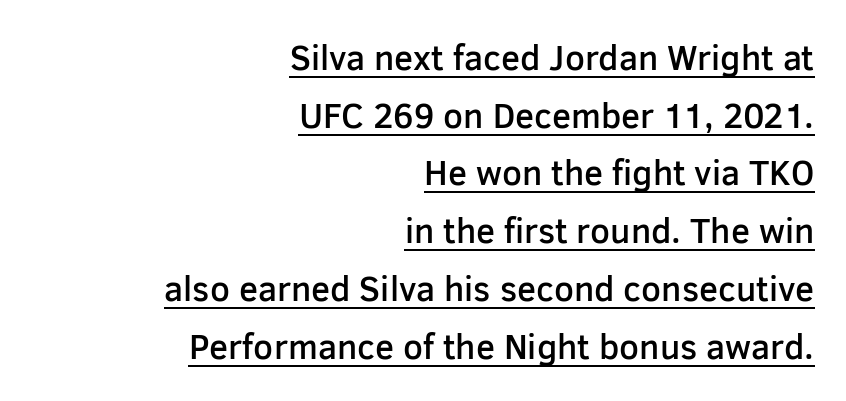
This rendering employs a face without finishing strokes, i.e., a sans-serif. Is this a fixed-width face? No — the glyphs have proportional, varying widths. Slightly chunky letters — semibold, I'd say, not full bold. A normal amount of white space separates one row of letters from the next.
